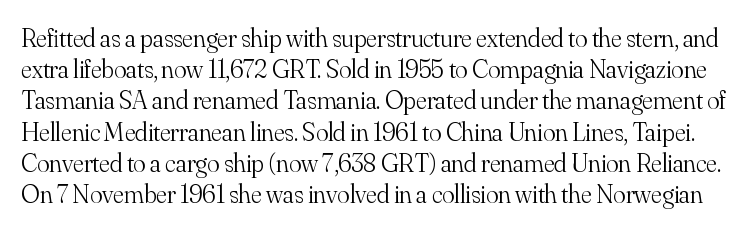
Underlining? Definitely not there. The typeface has the unassuming heft of standard copy or less. The letters sit at their default tracking, neither squeezed nor spread. A typesetter would mark this as roman, not italic.
